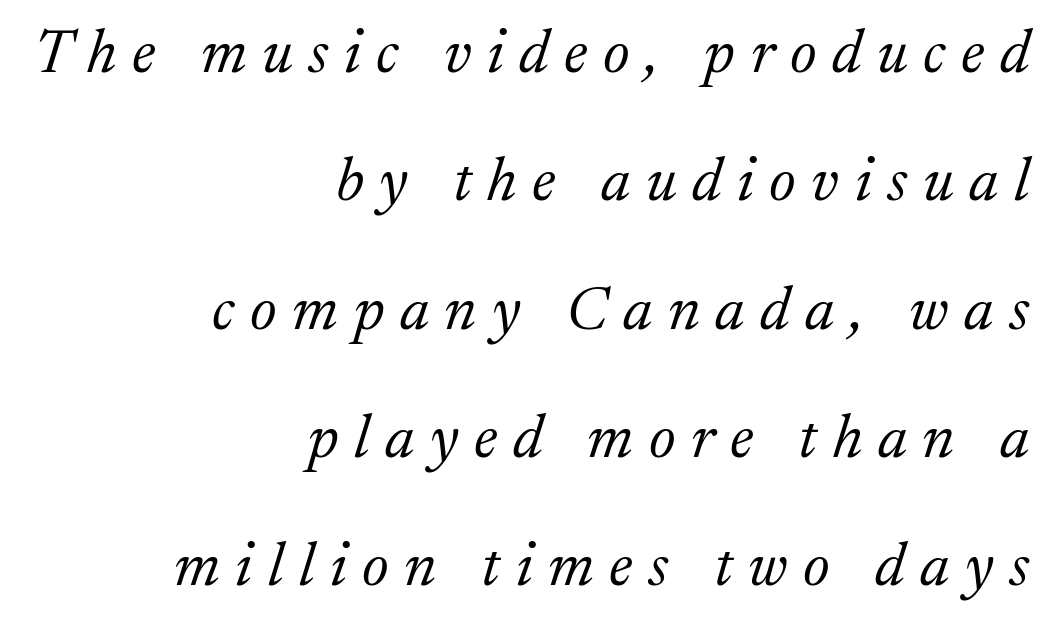
Q: Is the text bold? A: No.
Q: Is the text italic (slanted)? A: Yes, it leans right by about 17 degrees.
Q: Is the typeface a serif or a sans-serif typeface? A: Serif.
Q: Is the text underlined? A: No.
Q: How is the paragraph aligned? A: Right-aligned.
Q: Is the spacing between letters normal or unusually wide? A: Unusually wide.
Q: Is the spacing between lines tight, normal or loose? A: Loose.
Q: Width (condensed, normal, or wide)? A: Normal.
Q: Stroke contrast? A: Medium.
Q: x-height? A: Medium.
Q: Monospaced? A: No.
